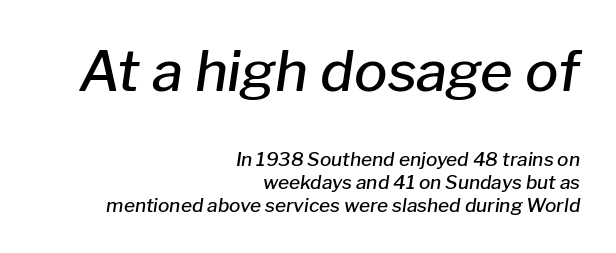
Q: Is the text bold? A: Semi-bold.
Q: Is the text italic (slanted)? A: Yes, it leans right by about 8 degrees.
Q: Is the text underlined? A: No.
Q: How is the paragraph aligned? A: Right-aligned.
Q: Is the spacing between letters normal or unusually wide? A: Normal.
Q: Which block of text is set in a larger size, the first (top) or the second (bottom)? A: The first (top) one.
Q: Width (condensed, normal, or wide)? A: Normal.
Q: Stroke contrast? A: Low.
Q: x-height? A: Medium.
Q: Monospaced? A: No.
